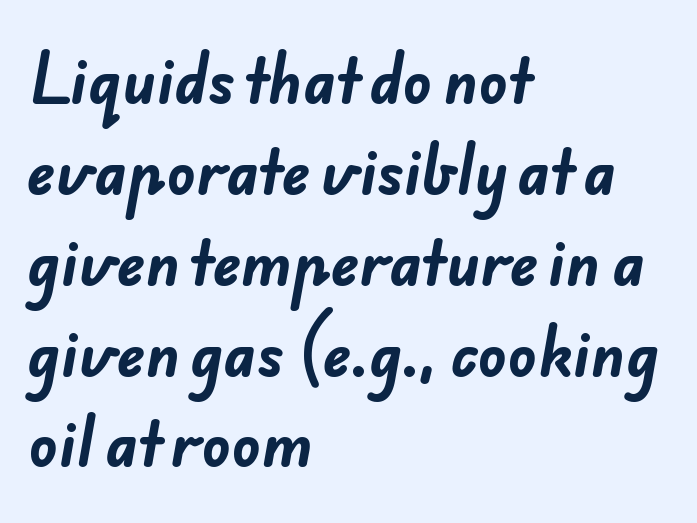
{"serif": "no", "bold": "yes", "weight": "bold", "width": "normal", "stroke_contrast": "low", "x_height": "small", "monospaced": "no", "underline": "no", "align": "left", "line_spacing": "normal", "line_spacing_ratio": 1.54, "letter_spacing": "normal", "letter_spacing_em": 0.0, "glyph_px": 59}
